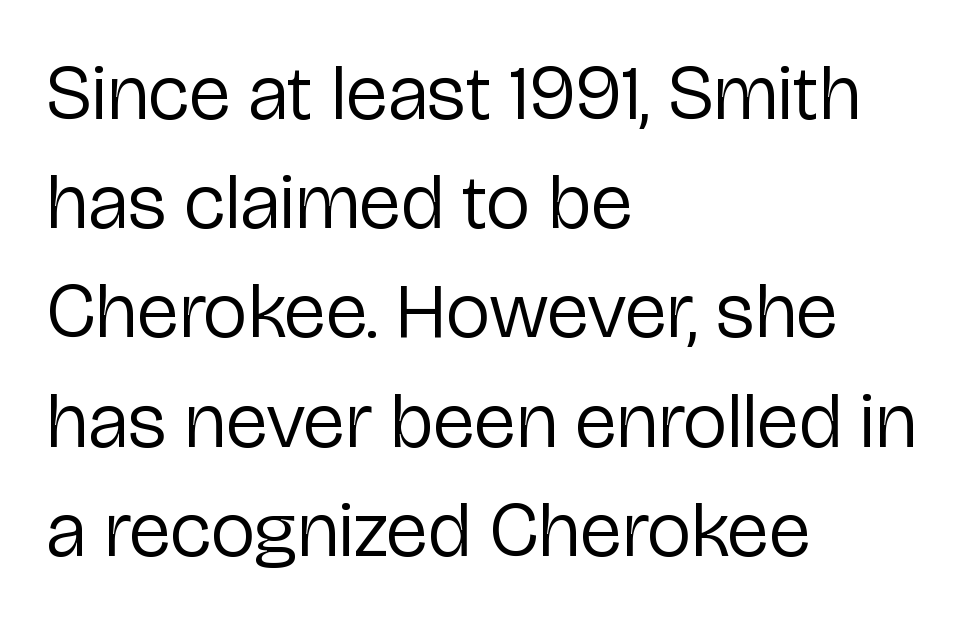
{"serif": "no", "italic": "no", "bold": "no", "weight": "regular", "width": "normal", "stroke_contrast": "low", "x_height": "medium", "monospaced": "no", "underline": "no", "align": "left", "line_spacing": "normal", "line_spacing_ratio": 1.4, "letter_spacing": "normal", "letter_spacing_em": 0.0, "glyph_px": 78}
